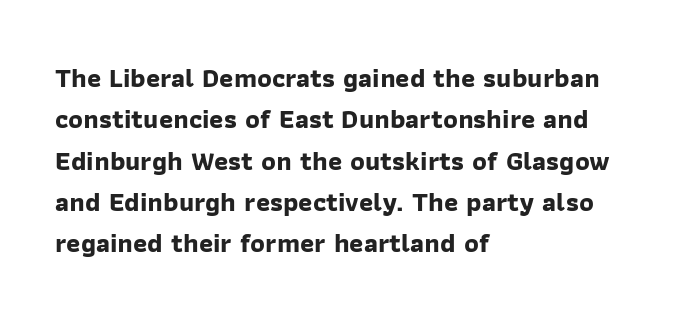
The image shows 27 px bold type; set left-aligned, normal line spacing (1.53x), normal letter spacing, not underlined.
